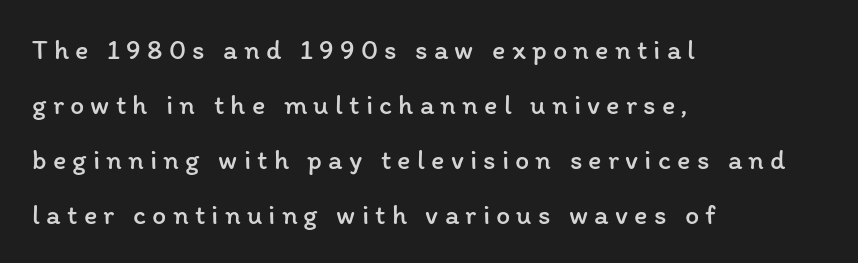
Q: Is the text bold? A: No.
Q: Is the text italic (slanted)? A: No, it is upright.
Q: Is the text underlined? A: No.
Q: How is the paragraph aligned? A: Left-aligned.
Q: Is the spacing between letters normal or unusually wide? A: Unusually wide.
Q: Is the spacing between lines tight, normal or loose? A: Loose.
Q: Width (condensed, normal, or wide)? A: Normal.
Q: Stroke contrast? A: Low.
Q: x-height? A: Medium.
Q: Monospaced? A: No.
